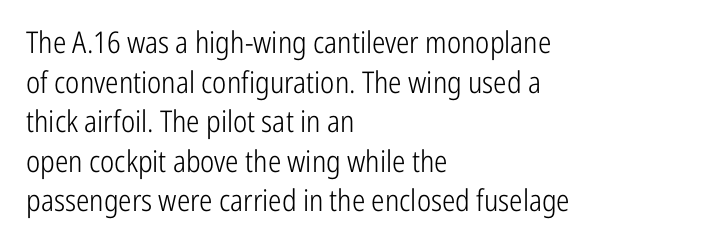
{"serif": "no", "italic": "no", "bold": "no", "weight": "light", "width": "condensed", "stroke_contrast": "low", "x_height": "medium", "monospaced": "no", "underline": "no", "align": "left", "line_spacing": "normal", "line_spacing_ratio": 1.32, "letter_spacing": "normal", "letter_spacing_em": 0.0, "glyph_px": 30}
